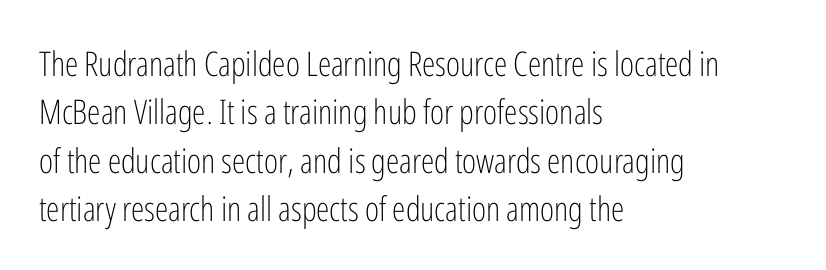
Q: Is the text bold? A: No.
Q: Is the text italic (slanted)? A: No, it is upright.
Q: Is the typeface a serif or a sans-serif typeface? A: Sans-serif.
Q: Is the text underlined? A: No.
Q: How is the paragraph aligned? A: Left-aligned.
Q: Is the spacing between letters normal or unusually wide? A: Normal.
Q: Is the spacing between lines tight, normal or loose? A: Normal.
Q: Width (condensed, normal, or wide)? A: Condensed.
Q: Stroke contrast? A: Low.
Q: x-height? A: Medium.
Q: Monospaced? A: No.
